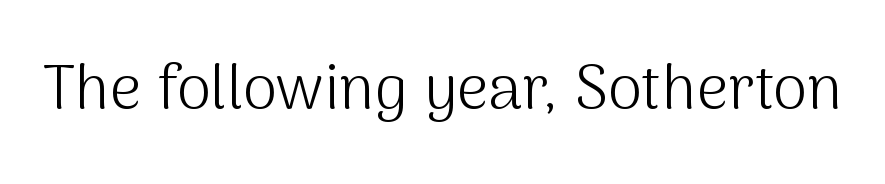
Q: Is the text bold? A: No.
Q: Is the text italic (slanted)? A: No, it is upright.
Q: Is the typeface a serif or a sans-serif typeface? A: Sans-serif.
Q: Is the text underlined? A: No.
Q: Is the spacing between letters normal or unusually wide? A: Normal.
Q: Width (condensed, normal, or wide)? A: Normal.
Q: Stroke contrast? A: Medium.
Q: x-height? A: Medium.
Q: Monospaced? A: No.
